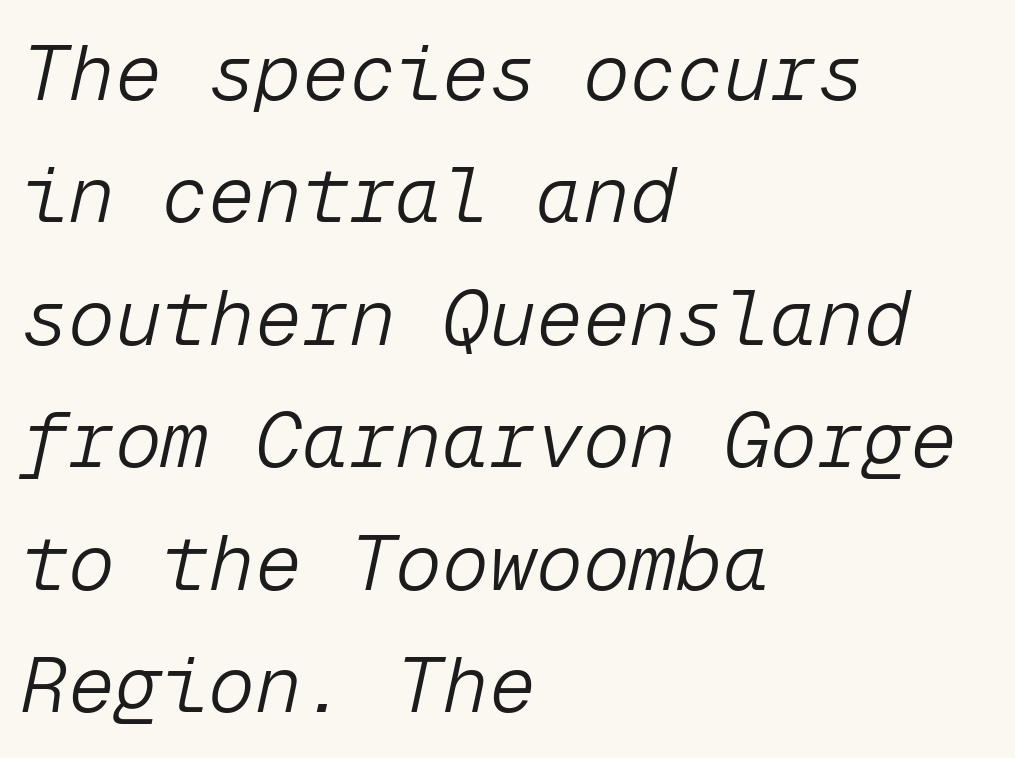
Q: Is the text bold? A: No.
Q: Is the text italic (slanted)? A: Yes, it leans right by about 12 degrees.
Q: Is the text underlined? A: No.
Q: How is the paragraph aligned? A: Left-aligned.
Q: Is the spacing between letters normal or unusually wide? A: Normal.
Q: Is the spacing between lines tight, normal or loose? A: Normal.
Q: Width (condensed, normal, or wide)? A: Normal.
Q: Stroke contrast? A: Low.
Q: x-height? A: Medium.
Q: Monospaced? A: Yes.
